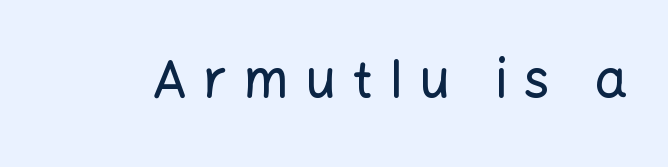
{"serif": "no", "italic": "no", "width": "normal", "stroke_contrast": "low", "x_height": "medium", "monospaced": "no", "underline": "no", "letter_spacing": "wide", "letter_spacing_em": 0.32, "glyph_px": 52}
